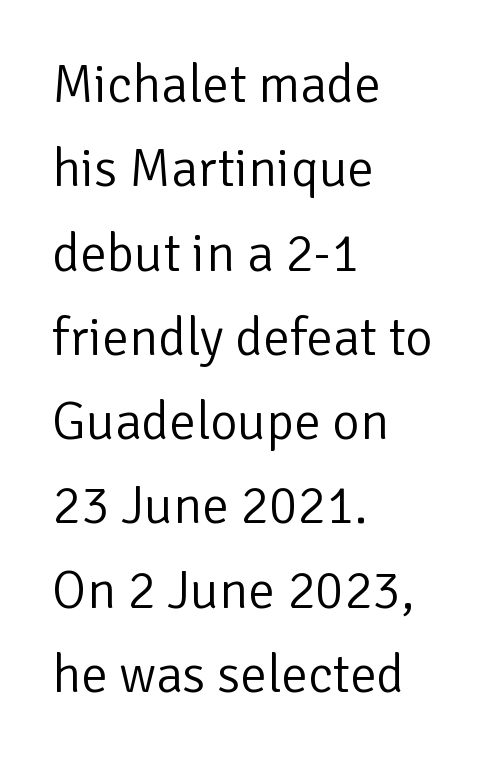
The image shows 53 px light sans-serif type, upright; set left-aligned, normal line spacing (1.59x), normal letter spacing, not underlined; low stroke contrast and a medium x-height.
